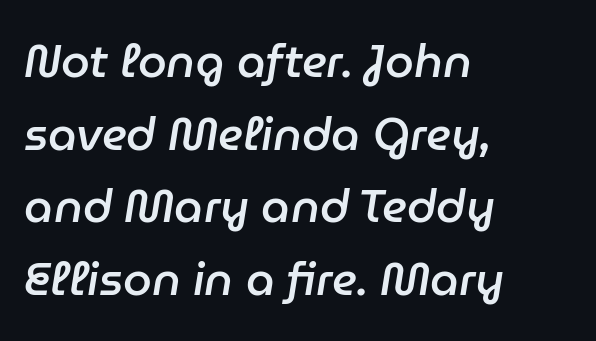
The image shows 46 px semibold type, italic (leaning right); set left-aligned, normal line spacing (1.58x), normal letter spacing, not underlined; low stroke contrast and a medium x-height.
